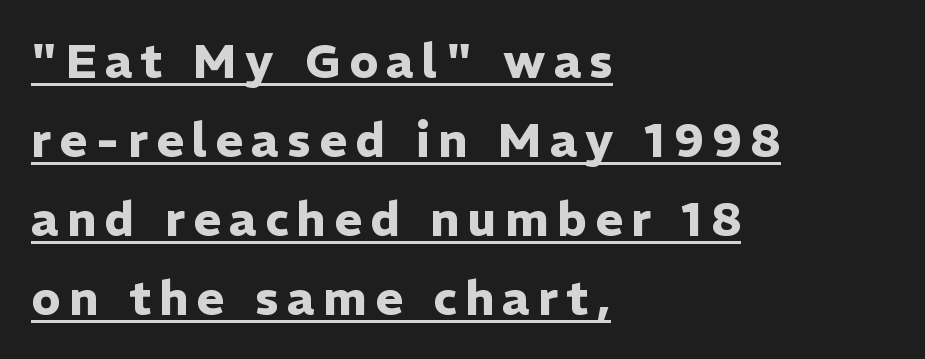
The image shows 47 px heavy sans-serif type, upright; set left-aligned, normal line spacing (1.68x), underlined; low stroke contrast and a medium x-height.
